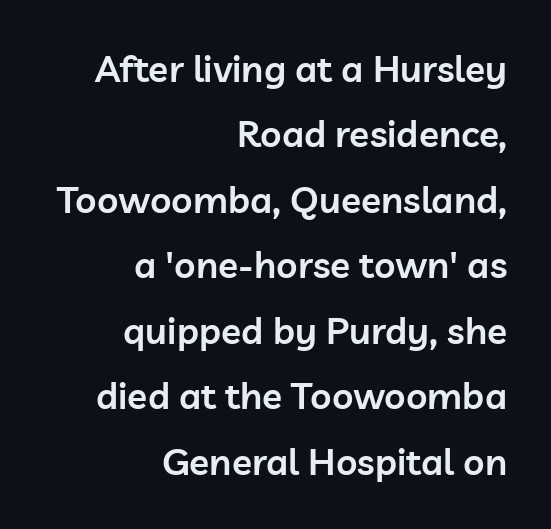
Q: Is the text bold? A: Semi-bold.
Q: Is the text italic (slanted)? A: No, it is upright.
Q: Is the typeface a serif or a sans-serif typeface? A: Sans-serif.
Q: Is the text underlined? A: No.
Q: How is the paragraph aligned? A: Right-aligned.
Q: Is the spacing between letters normal or unusually wide? A: Normal.
Q: Width (condensed, normal, or wide)? A: Normal.
Q: Stroke contrast? A: Low.
Q: x-height? A: Medium.
Q: Monospaced? A: No.
